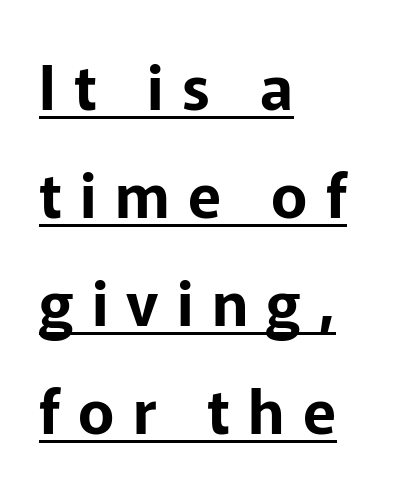
The string is rendered with underlining switched on. These lines are rendered in a variable-pitch font. Each word looks stretched out because of the extra space between its letters. Leftover space on each line is placed entirely after the last word. The designer went with a sans here, leaving each stem footless. The specimen reads as upright at a glance.
